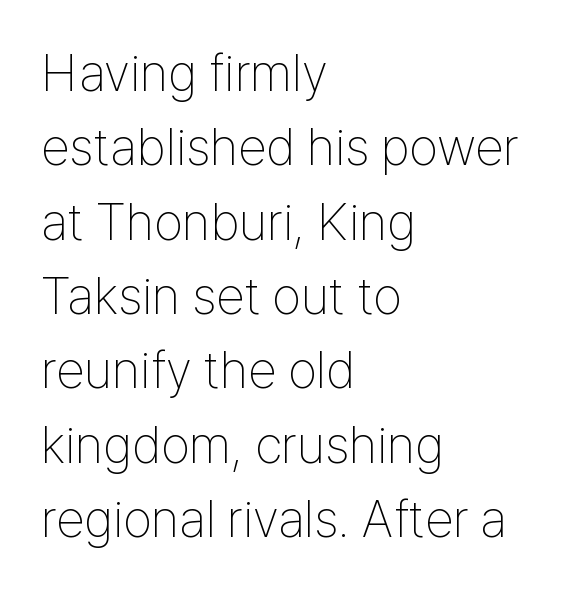
The image shows 52 px thin, condensed sans-serif type, upright; set left-aligned, normal line spacing (1.43x), normal letter spacing, not underlined; low stroke contrast and a medium x-height.
